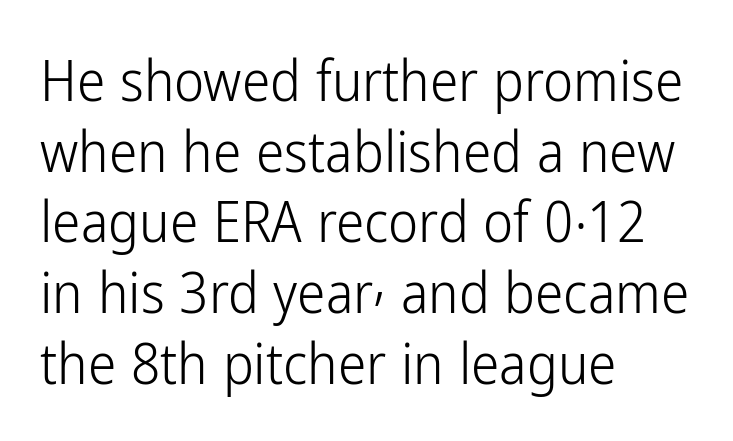
Q: Is the text bold? A: No.
Q: Is the text italic (slanted)? A: No, it is upright.
Q: Is the typeface a serif or a sans-serif typeface? A: Sans-serif.
Q: Is the text underlined? A: No.
Q: How is the paragraph aligned? A: Left-aligned.
Q: Is the spacing between letters normal or unusually wide? A: Normal.
Q: Width (condensed, normal, or wide)? A: Condensed.
Q: Stroke contrast? A: Low.
Q: x-height? A: Medium.
Q: Monospaced? A: No.
